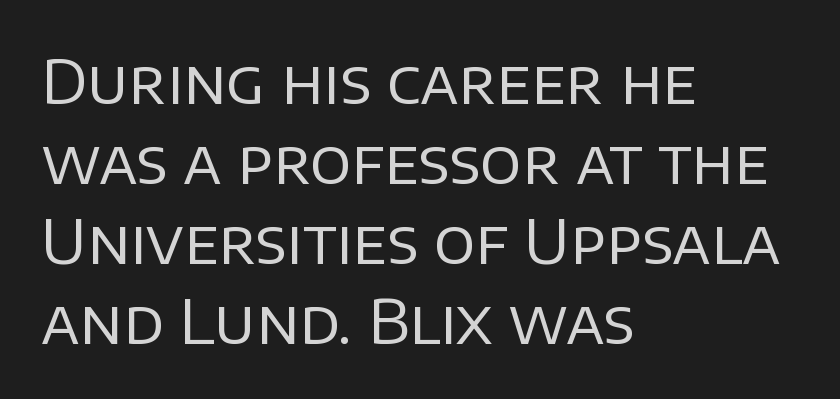
{"serif": "no", "italic": "no", "bold": "no", "weight": "regular", "width": "normal", "stroke_contrast": "low", "x_height": "large", "monospaced": "no", "underline": "no", "align": "left", "line_spacing": "normal", "line_spacing_ratio": 1.31, "letter_spacing": "normal", "letter_spacing_em": 0.0, "glyph_px": 61}
